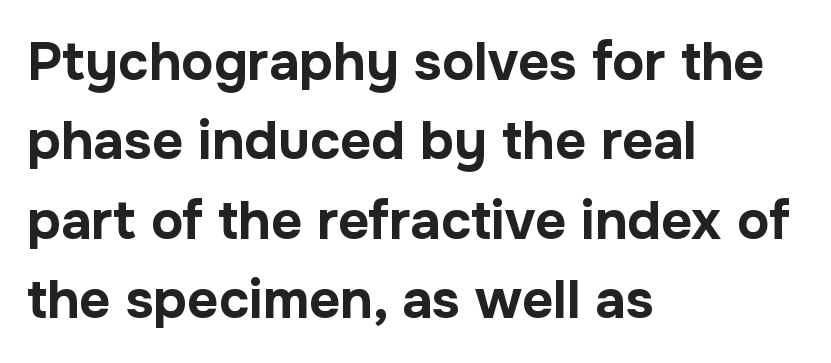
Between one letter and the next there's only the usual sliver of space. Typographically, this falls in the sans-serif category. A bare baseline throughout the passage. This is roman type, the default non-slanted kind.
